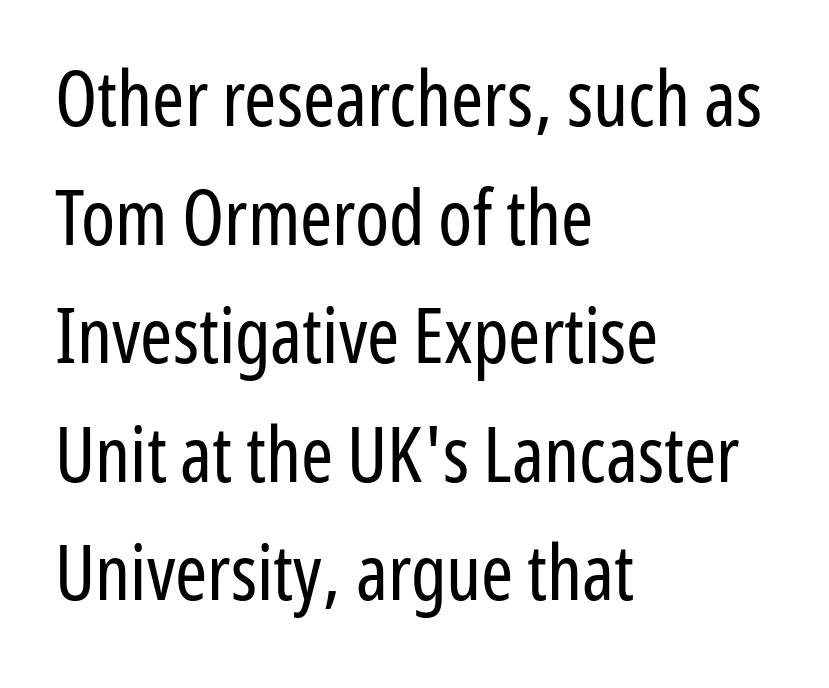
{"serif": "no", "italic": "no", "bold": "no", "weight": "regular", "width": "condensed", "stroke_contrast": "low", "x_height": "medium", "monospaced": "no", "underline": "no", "align": "left", "line_spacing": "normal", "line_spacing_ratio": 1.54, "letter_spacing": "normal", "letter_spacing_em": 0.0, "glyph_px": 77}
